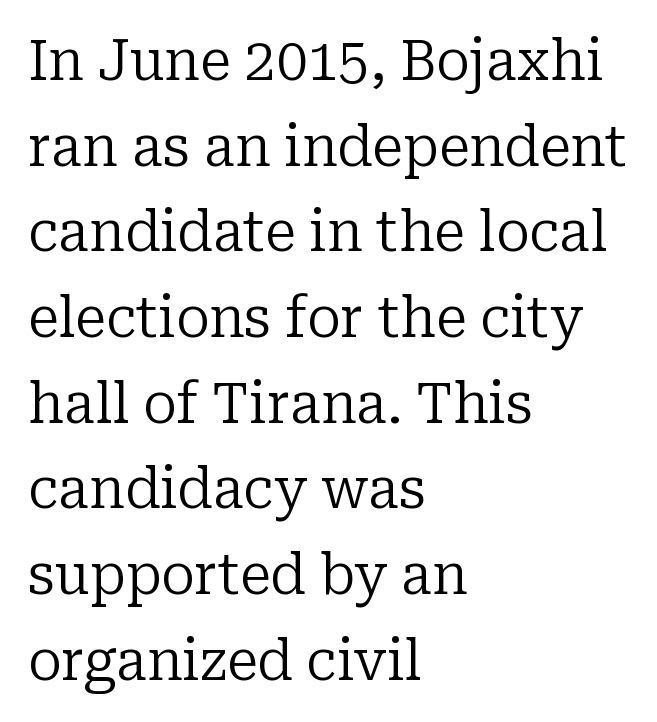
{"serif": "yes", "italic": "no", "bold": "no", "weight": "regular", "width": "normal", "stroke_contrast": "low", "x_height": "medium", "monospaced": "no", "underline": "no", "align": "left", "line_spacing": "normal", "line_spacing_ratio": 1.53, "letter_spacing": "normal", "letter_spacing_em": 0.0, "glyph_px": 56}
